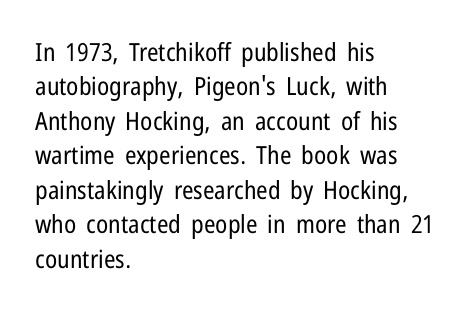
The image shows 25 px text type, upright; set left-aligned, normal line spacing (1.38x), normal letter spacing, not underlined.
